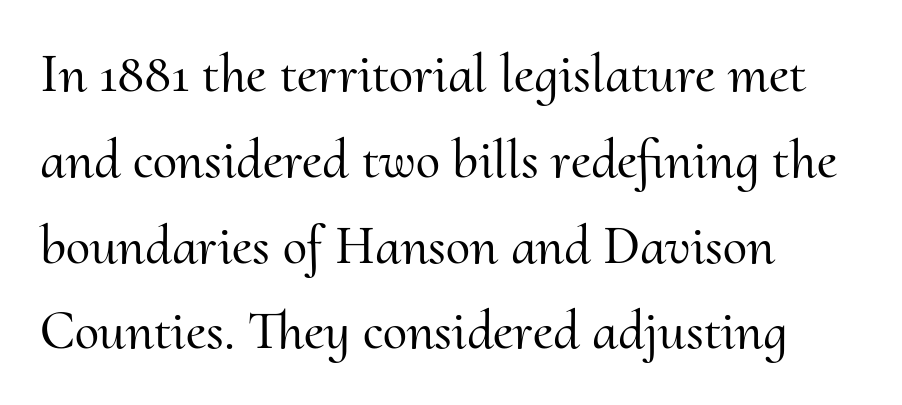
{"serif": "yes", "italic": "no", "width": "normal", "stroke_contrast": "medium", "x_height": "small", "monospaced": "no", "underline": "no", "align": "left", "line_spacing": "normal", "line_spacing_ratio": 1.56, "letter_spacing": "normal", "letter_spacing_em": 0.0, "glyph_px": 55}
